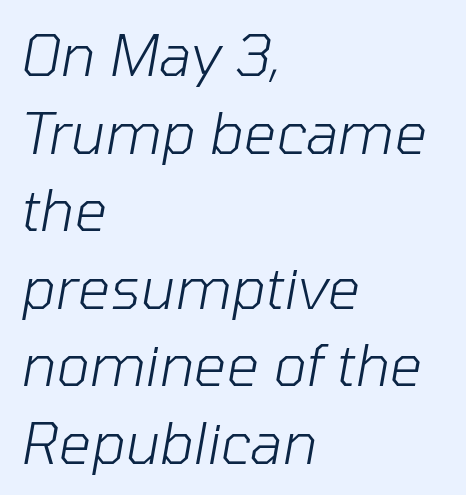
The image shows 57 px light type, italic (leaning right); set left-aligned, normal line spacing (1.36x), normal letter spacing, not underlined; low stroke contrast and a medium x-height.
